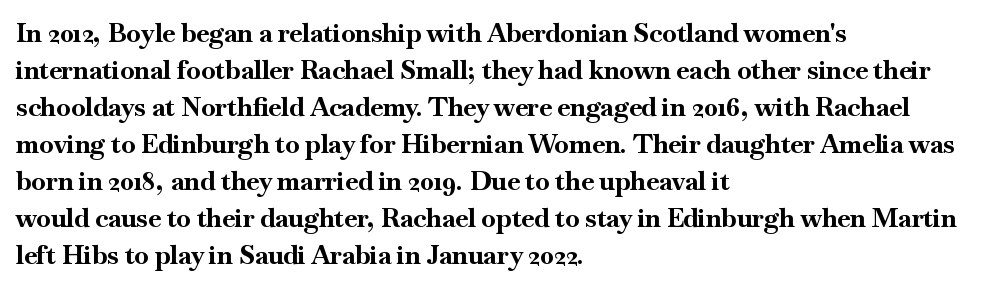
Q: Is the text bold? A: Yes.
Q: Is the text italic (slanted)? A: No, it is upright.
Q: Is the text underlined? A: No.
Q: How is the paragraph aligned? A: Left-aligned.
Q: Is the spacing between letters normal or unusually wide? A: Normal.
Q: Is the spacing between lines tight, normal or loose? A: Normal.
